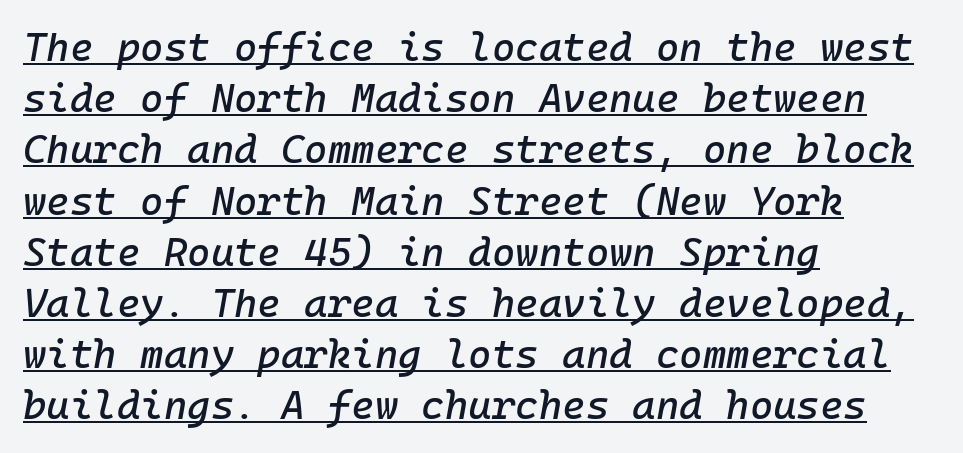
The image shows 40 px text type, italic (leaning right); set left-aligned, normal line spacing (1.28x), normal letter spacing, underlined; low stroke contrast and a medium x-height.
